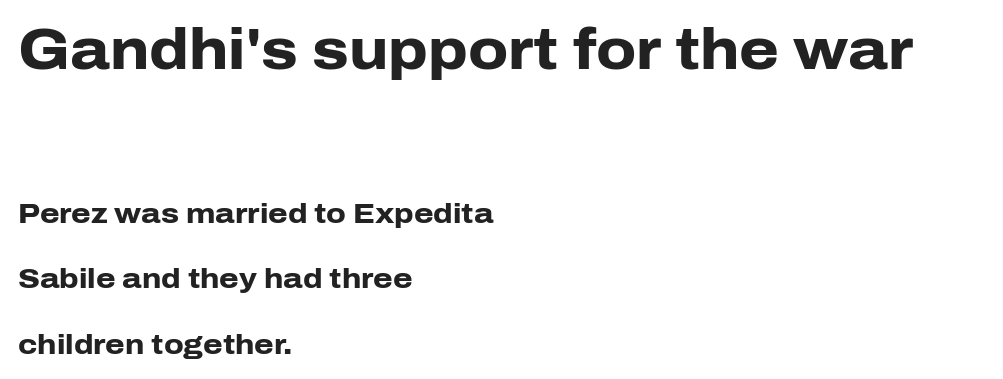
Q: Is the text bold? A: Yes.
Q: Is the text italic (slanted)? A: No, it is upright.
Q: Is the typeface a serif or a sans-serif typeface? A: Sans-serif.
Q: Is the text underlined? A: No.
Q: How is the paragraph aligned? A: Left-aligned.
Q: Is the spacing between letters normal or unusually wide? A: Normal.
Q: Is the spacing between lines tight, normal or loose? A: Loose.
Q: Which block of text is set in a larger size, the first (top) or the second (bottom)? A: The first (top) one.
Q: Width (condensed, normal, or wide)? A: Normal.
Q: Stroke contrast? A: Low.
Q: x-height? A: Medium.
Q: Monospaced? A: No.
